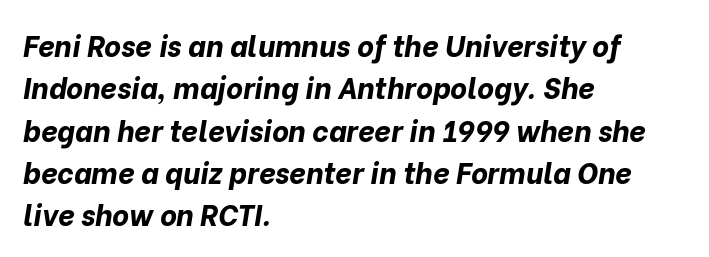
It's the slanting kind of type. The leading is moderate, giving the passage an even texture. The tracking reads as untouched default to a designer's eye. Does the weight exceed regular? Yes, all the way to bold.
